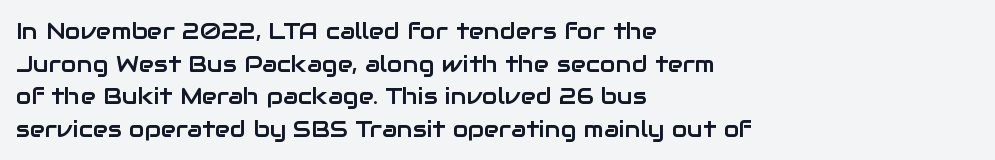
The image shows 23 px text type, upright; set left-aligned, normal line spacing (1.42x), normal letter spacing, not underlined.
